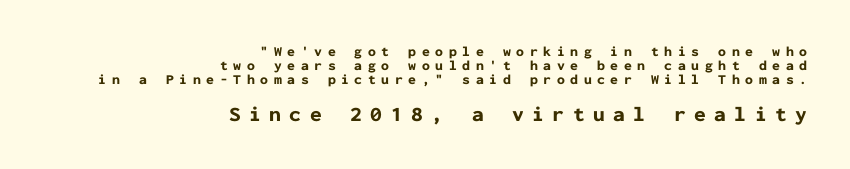
This sample is right-justified, so line beginnings fall wherever the words allow. Unmarked baselines from the first word to the last. This block would grow much taller if given ordinary leading; it's compressed now. Spacing between characters has been opened up far beyond the box default.
